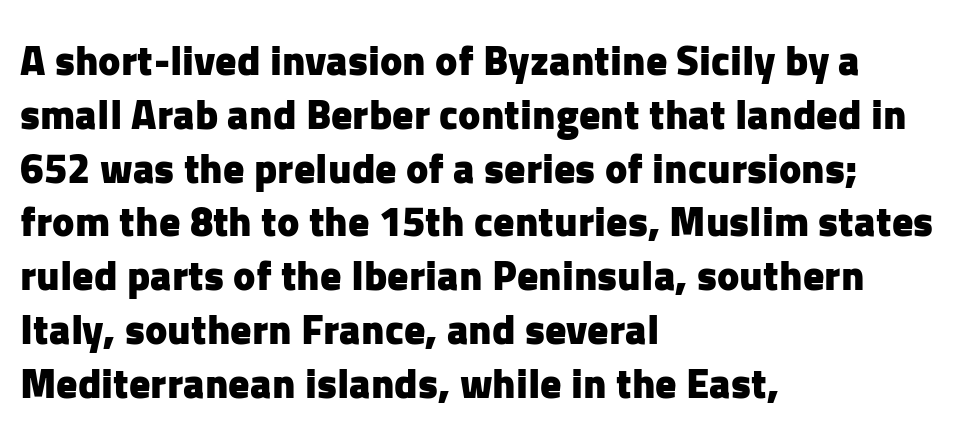
{"serif": "no", "italic": "no", "bold": "yes", "weight": "heavy", "width": "normal", "stroke_contrast": "low", "x_height": "medium", "monospaced": "no", "underline": "no", "align": "left", "line_spacing": "normal", "line_spacing_ratio": 1.28, "letter_spacing": "normal", "letter_spacing_em": 0.0, "glyph_px": 42}
